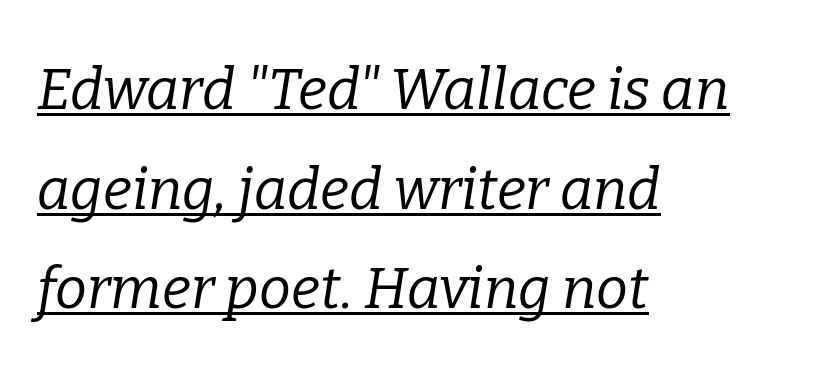
The image shows 57 px regular-weight serif type, italic (leaning right); set left-aligned, line spacing 1.75x, normal letter spacing, underlined; low stroke contrast and a medium x-height.
